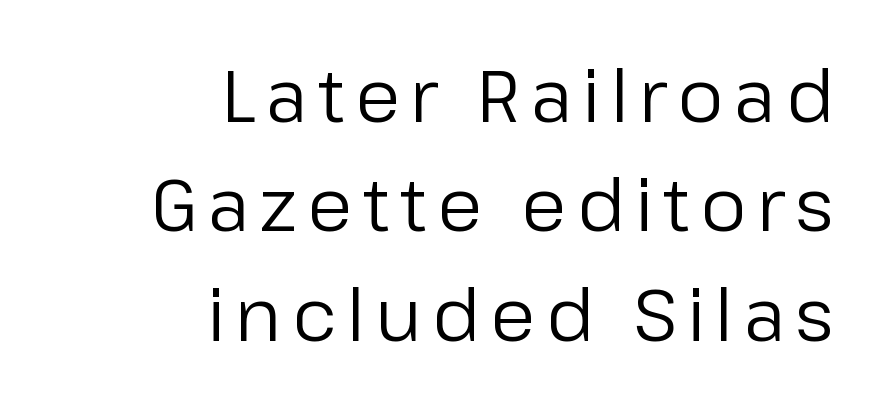
Q: Is the text bold? A: No.
Q: Is the text italic (slanted)? A: No, it is upright.
Q: Is the typeface a serif or a sans-serif typeface? A: Sans-serif.
Q: Is the text underlined? A: No.
Q: How is the paragraph aligned? A: Right-aligned.
Q: Is the spacing between lines tight, normal or loose? A: Normal.
Q: Width (condensed, normal, or wide)? A: Normal.
Q: Stroke contrast? A: Low.
Q: x-height? A: Medium.
Q: Monospaced? A: No.
